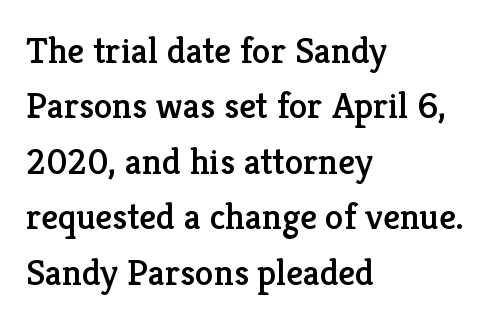
The type family on display is of the serif kind. The line-height multiplier appears to be the usual default. Beneath every word, the page is bare. The type is set solid horizontally, with unmodified tracking. Proportional: the letters do not fall into vertical columns. Ordinary non-slanted type is in use.
